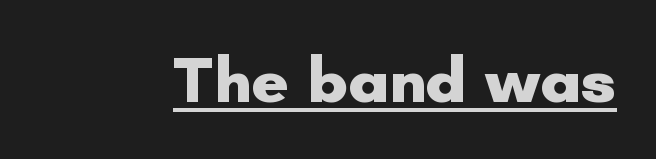
{"serif": "no", "italic": "no", "bold": "yes", "weight": "heavy", "width": "normal", "stroke_contrast": "low", "x_height": "small", "monospaced": "no", "underline": "yes", "letter_spacing": "normal", "letter_spacing_em": 0.0, "glyph_px": 65}
